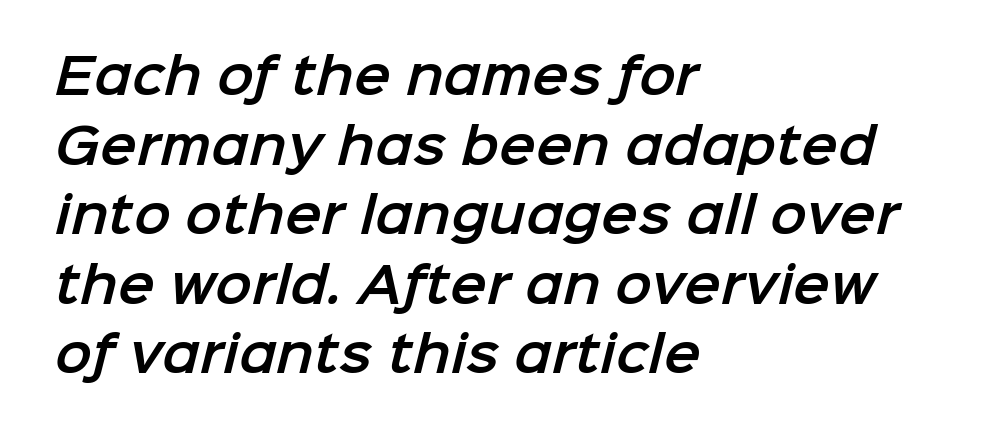
These lines are rendered in a variable-pitch font. How are the letters spaced? Ordinarily, with no added tracking. Nobody drew a line under any word here. The text was rendered using a sans face with plain stroke endings.
